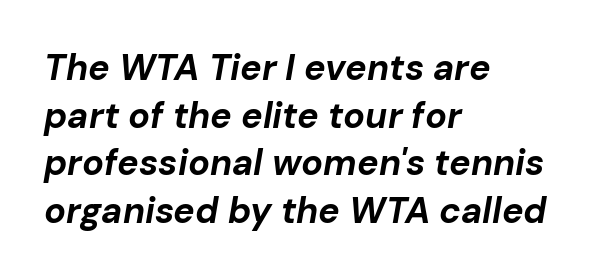
Q: Is the text bold? A: Yes.
Q: Is the text italic (slanted)? A: Yes, it leans right by about 10 degrees.
Q: Is the text underlined? A: No.
Q: How is the paragraph aligned? A: Left-aligned.
Q: Is the spacing between letters normal or unusually wide? A: Normal.
Q: Is the spacing between lines tight, normal or loose? A: Normal.
Q: Width (condensed, normal, or wide)? A: Normal.
Q: Stroke contrast? A: Low.
Q: x-height? A: Medium.
Q: Monospaced? A: No.
